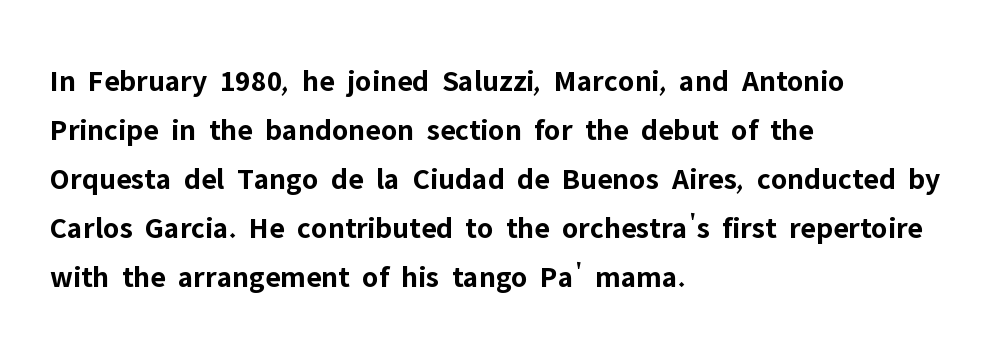
Q: Is the text bold? A: Yes.
Q: Is the text italic (slanted)? A: No, it is upright.
Q: Is the typeface a serif or a sans-serif typeface? A: Sans-serif.
Q: Is the text underlined? A: No.
Q: How is the paragraph aligned? A: Left-aligned.
Q: Is the spacing between letters normal or unusually wide? A: Normal.
Q: Is the spacing between lines tight, normal or loose? A: Normal.
Q: Width (condensed, normal, or wide)? A: Normal.
Q: Stroke contrast? A: Low.
Q: x-height? A: Medium.
Q: Monospaced? A: No.
